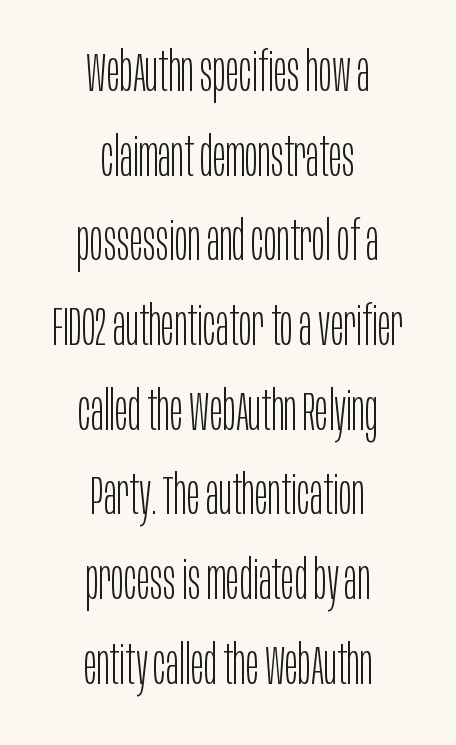
These lines are rendered in a variable-pitch font. Does the type have serifs? No, each stem ends abruptly. How are the letters spaced? Ordinarily, with no added tracking. Stems and bowls with no extra thickness — not bold. These lines were composed using upright roman letters.
